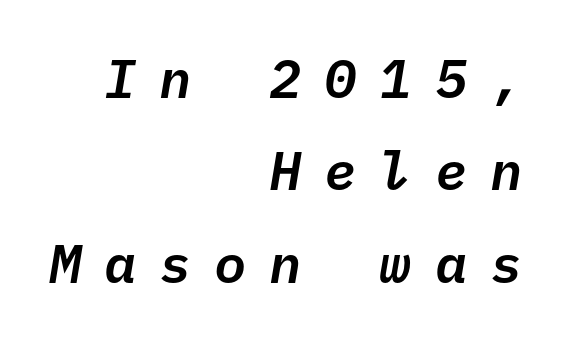
Q: Is the text italic (slanted)? A: Yes, it leans right by about 10 degrees.
Q: Is the text underlined? A: No.
Q: How is the paragraph aligned? A: Right-aligned.
Q: Is the spacing between letters normal or unusually wide? A: Unusually wide.
Q: Width (condensed, normal, or wide)? A: Normal.
Q: Stroke contrast? A: Low.
Q: x-height? A: Medium.
Q: Monospaced? A: Yes.
